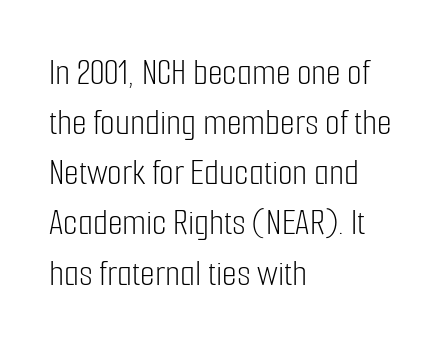
The image shows 38 px light, condensed sans-serif type, upright; set left-aligned, normal line spacing (1.32x), normal letter spacing, not underlined; low stroke contrast and a medium x-height.
